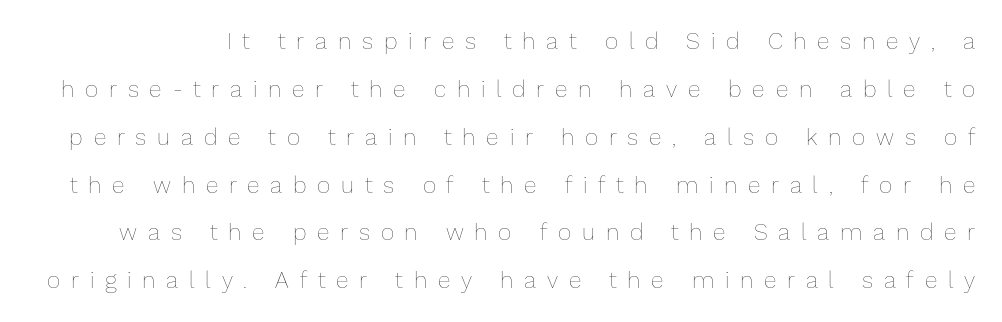
The image shows 23 px text type, upright; set loose line spacing (2.08x), unusually wide letter spacing (+0.47 em), not underlined.
